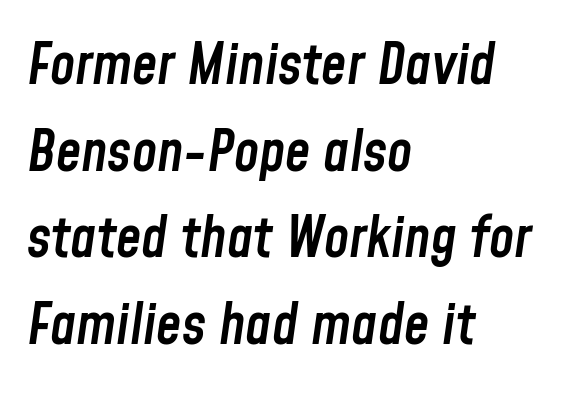
The image shows 57 px semibold, condensed type, italic (leaning right); set left-aligned, normal line spacing (1.52x), normal letter spacing, not underlined; low stroke contrast and a medium x-height.
